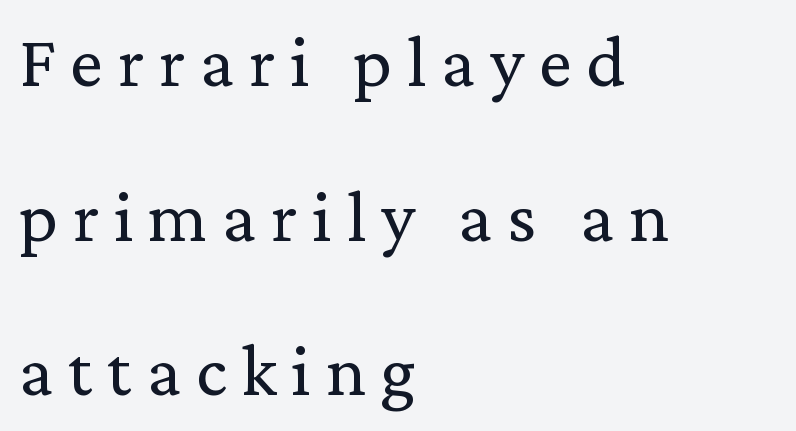
These lines are set flush left with a ragged right edge. To sum up the face: it has serifs. Is the letter spacing exaggerated? Yes — the characters are pushed far apart. A bare baseline throughout the passage. A typesetter would mark this as roman, not italic. This sample has the flowing, uneven cadence of proportional lettering.
